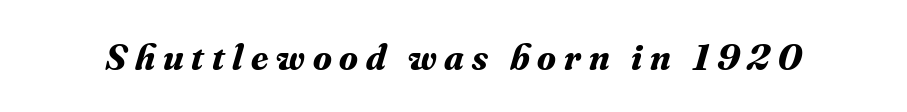
Here the designer chose a conventional face with non-uniform glyph widths. The lettering tilts uniformly, giving the passage an italic look. The characters display serif detailing at their extremities. The face used here is rendered with a markedly widened letterfit. Notice how thick the strokes are: this is what a full bold looks like. A bare baseline throughout the passage.
